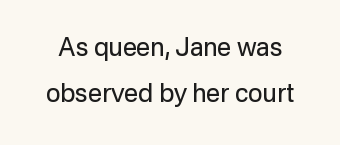
The image shows 25 px text type, upright; set line spacing 1.85x, normal letter spacing, not underlined.
